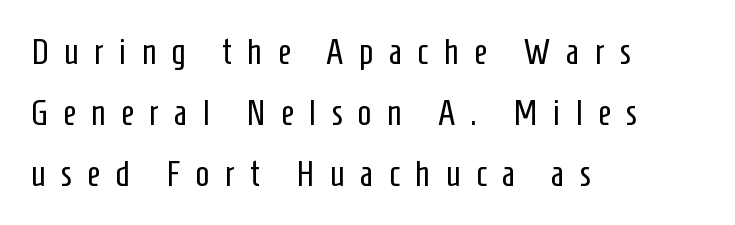
The image shows 36 px regular-weight, condensed sans-serif type, upright; set left-aligned, normal line spacing (1.69x), unusually wide letter spacing (+0.43 em), not underlined; low stroke contrast and a medium x-height.
